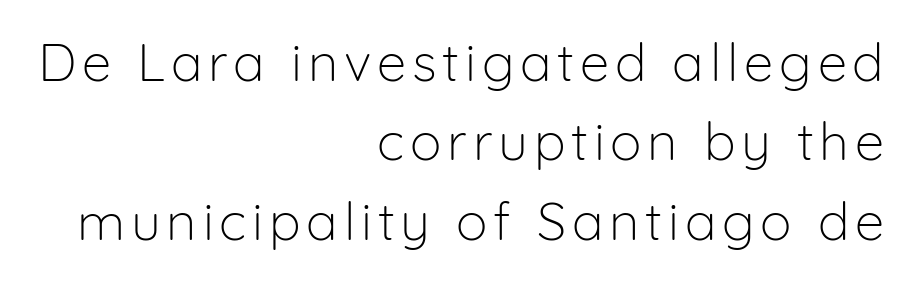
Q: Is the text bold? A: No.
Q: Is the text italic (slanted)? A: No, it is upright.
Q: Is the typeface a serif or a sans-serif typeface? A: Sans-serif.
Q: Is the text underlined? A: No.
Q: How is the paragraph aligned? A: Right-aligned.
Q: Is the spacing between lines tight, normal or loose? A: Normal.
Q: Width (condensed, normal, or wide)? A: Normal.
Q: Stroke contrast? A: Low.
Q: x-height? A: Medium.
Q: Monospaced? A: No.
